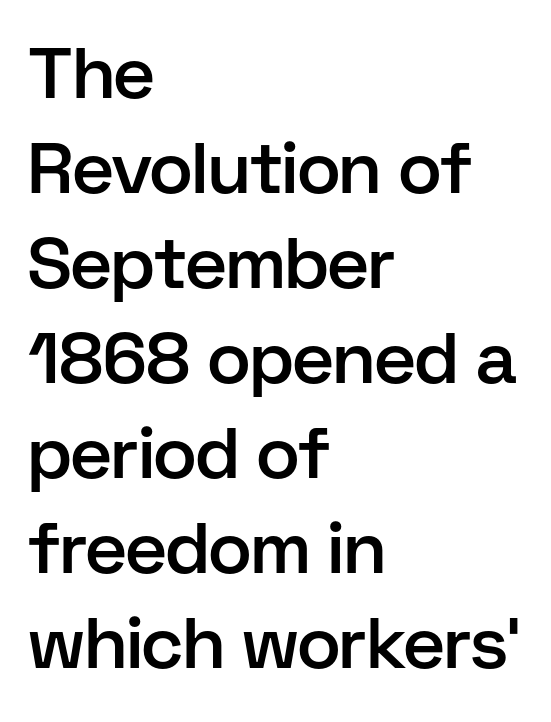
Here the designer chose a conventional face with non-uniform glyph widths. Vertically, the passage feels balanced, rows spaced as you'd expect. The glyphs are unaccompanied by any horizontal stroke below them. Grotesque or geometric, the face here clearly has no serifs. Reading down the block, your eye returns to a fixed left position each line.
